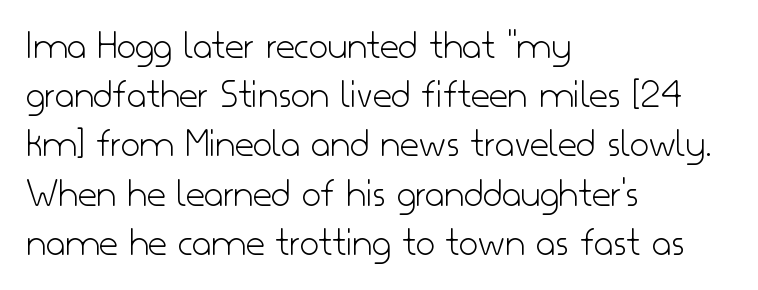
Caption: face not bold, strokes unweighted. Characters follow at the spacing the type designer built in. Here the designer chose a conventional face with non-uniform glyph widths. Serif or sans? Sans — the stroke terminals are bare. Just letters on the line, the space beneath them empty.
